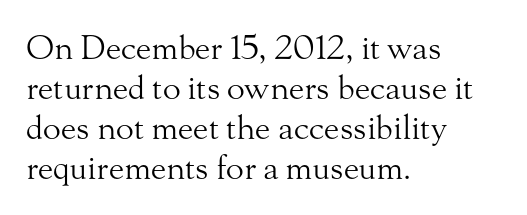
{"serif": "yes", "italic": "no", "bold": "no", "weight": "light", "width": "normal", "stroke_contrast": "medium", "x_height": "small", "monospaced": "no", "underline": "no", "align": "left", "line_spacing_ratio": 1.21, "letter_spacing": "normal", "letter_spacing_em": 0.0, "glyph_px": 33}
